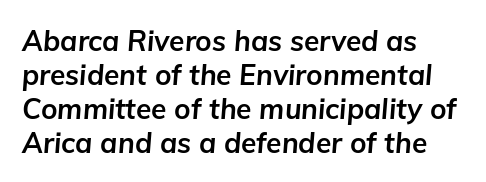
{"italic": "yes", "lean": "right", "slant_degrees": 5, "bold": "yes", "weight": "bold", "width": "normal", "stroke_contrast": "low", "x_height": "medium", "monospaced": "no", "underline": "no", "align": "left", "line_spacing_ratio": 1.21, "letter_spacing": "normal", "letter_spacing_em": 0.0, "glyph_px": 28}
